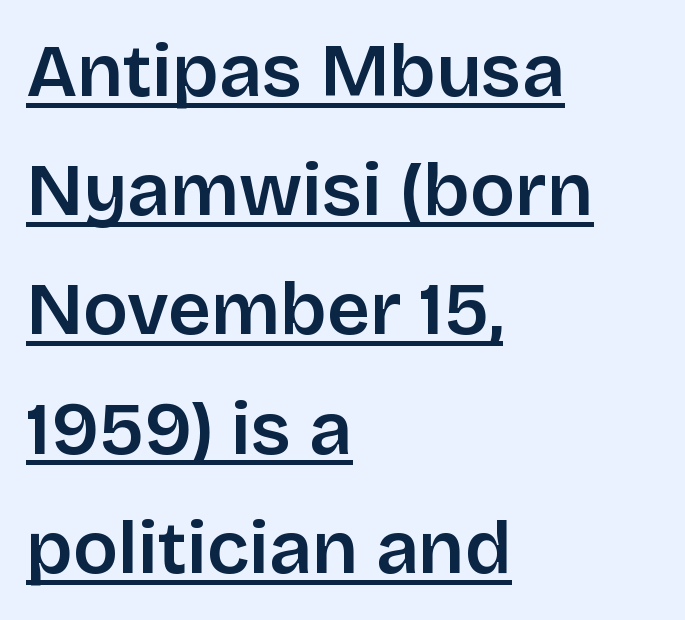
Compared with typical paragraphs, the rows here are spaced about the same. The passage shown is typed in a proportional face where columns would drift. Does the type have serifs? No, each stem ends abruptly. This sample carries an underscore along the baseline area. Every row of glyphs begins at an identical x-position on the left. Short note: letters normally spaced.
